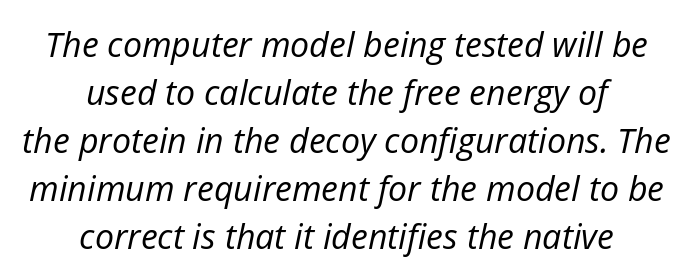
{"italic": "yes", "lean": "right", "slant_degrees": 12, "bold": "no", "weight": "regular", "width": "normal", "stroke_contrast": "low", "x_height": "medium", "monospaced": "no", "underline": "no", "align": "center", "line_spacing": "normal", "line_spacing_ratio": 1.41, "letter_spacing": "normal", "letter_spacing_em": 0.0, "glyph_px": 34}
